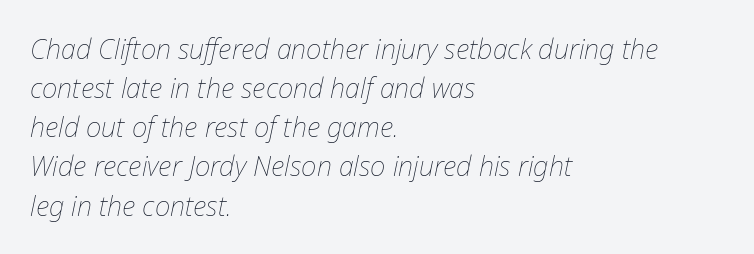
Does the leading feel generous? No, just average. Decoration check: the copy has no underline. The rendering anchors every line to the left-hand side. The letters sit at their default tracking, neither squeezed nor spread. Yep, that's italic — everything's leaning. Think standard paragraph weight, or any step lighter than that.
